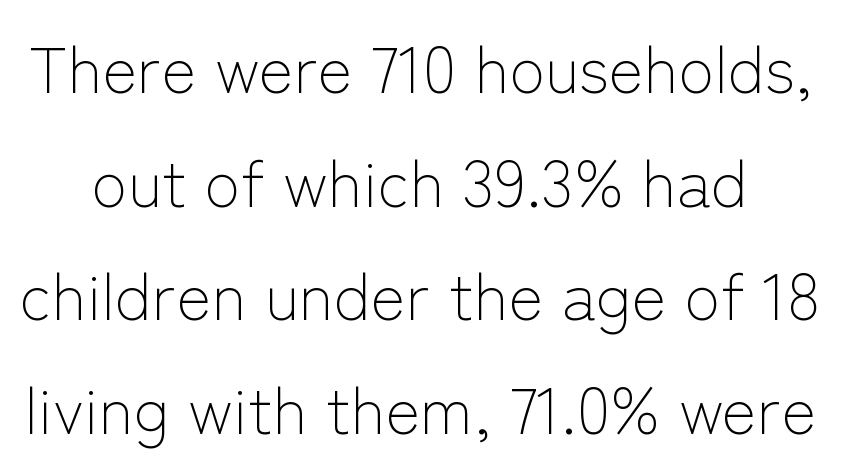
{"serif": "no", "italic": "no", "bold": "no", "weight": "light", "width": "normal", "stroke_contrast": "low", "x_height": "medium", "monospaced": "no", "underline": "no", "line_spacing_ratio": 1.72, "letter_spacing": "normal", "letter_spacing_em": 0.0, "glyph_px": 66}
